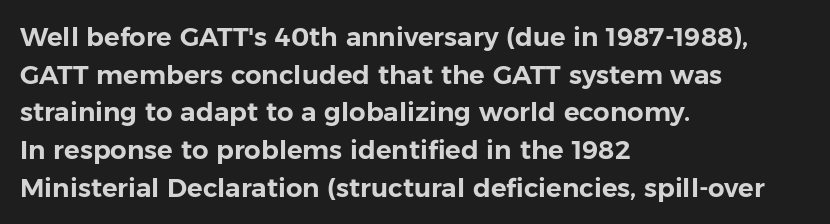
Q: Is the text italic (slanted)? A: No, it is upright.
Q: Is the text underlined? A: No.
Q: How is the paragraph aligned? A: Left-aligned.
Q: Is the spacing between letters normal or unusually wide? A: Normal.
Q: Is the spacing between lines tight, normal or loose? A: Normal.
